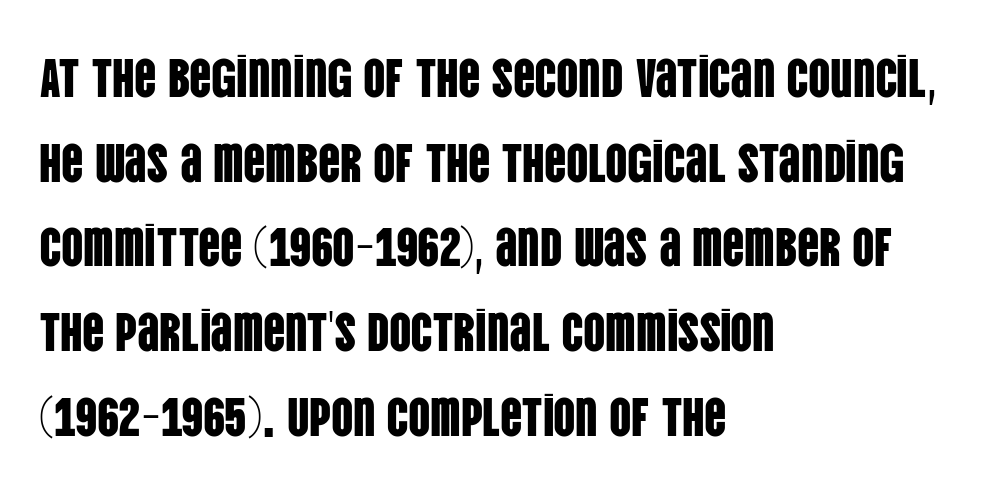
{"serif": "no", "italic": "no", "width": "condensed", "stroke_contrast": "low", "x_height": "large", "monospaced": "no", "underline": "no", "align": "left", "line_spacing": "normal", "line_spacing_ratio": 1.54, "letter_spacing": "normal", "letter_spacing_em": 0.0, "glyph_px": 55}
